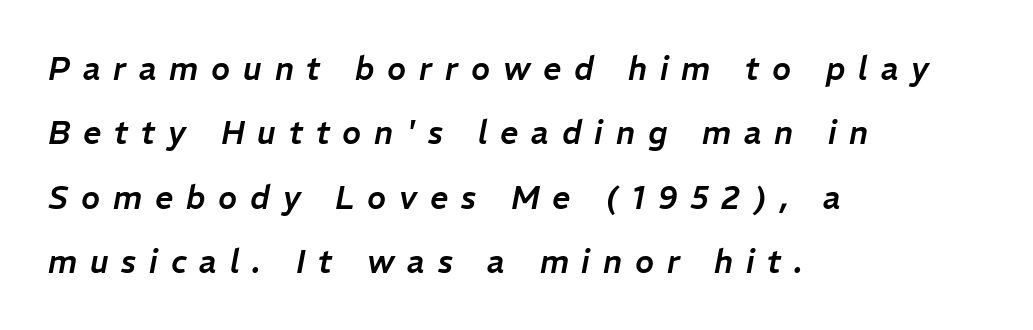
The image shows 32 px text type, italic (leaning right); set left-aligned, loose line spacing (2.01x), unusually wide letter spacing (+0.4 em), not underlined; low stroke contrast and a medium x-height.
